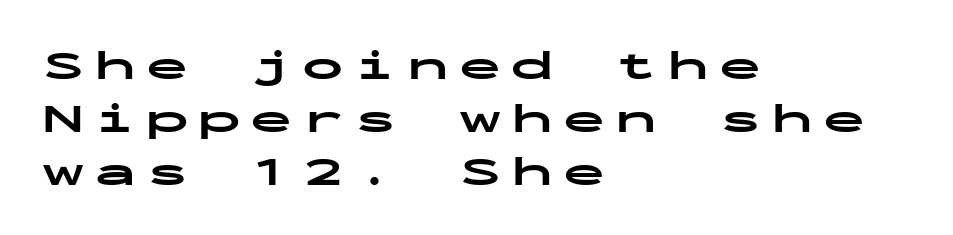
The space between consecutive lines is moderate. Letterform terminals end flat and unadorned throughout the passage. Looks like terminal output: every glyph gets an equal slot. The specimen reads as upright at a glance. One-word summary of the alignment: left.
